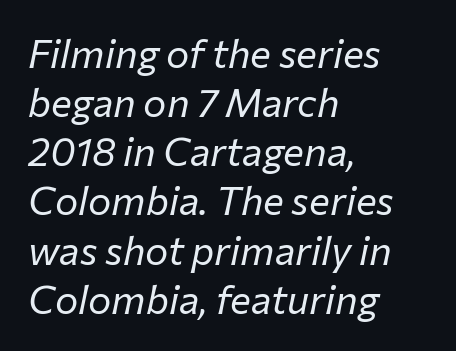
Caption: standard tracking, unaltered. Type without underlining. A light-to-regular cut is what we see here. Do the characters align in a grid? No, the font is proportional.
